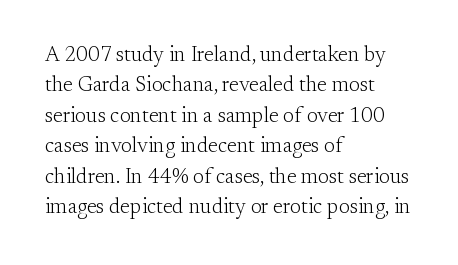
The image shows 21 px text type, upright; set left-aligned, normal line spacing (1.45x), normal letter spacing, not underlined.
